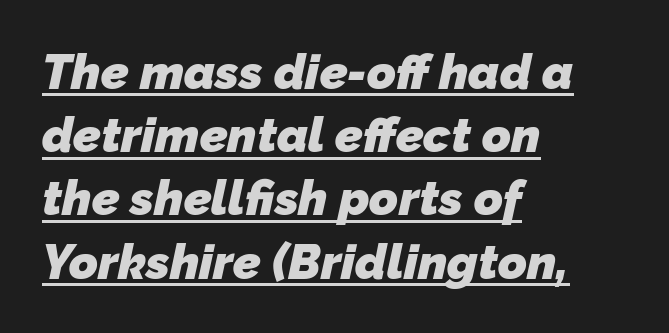
The image shows 49 px heavy sans-serif type; set left-aligned, normal line spacing (1.29x), normal letter spacing, underlined; low stroke contrast and a medium x-height.
